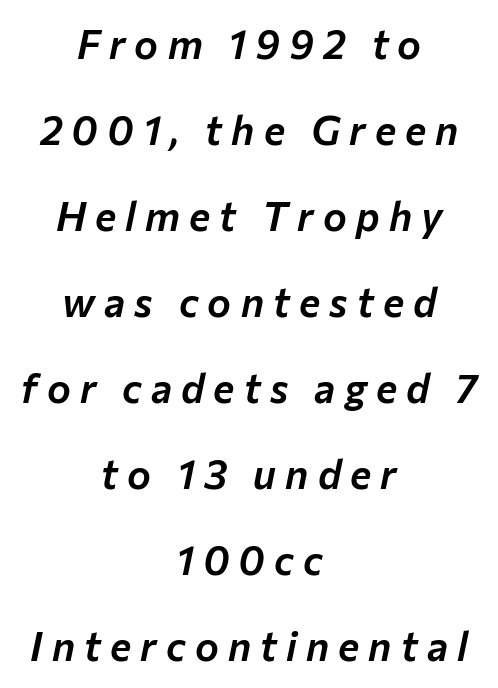
The image shows 40 px text type, italic (leaning right); set centered, loose line spacing (2.15x), unusually wide letter spacing (+0.23 em), not underlined; low stroke contrast and a medium x-height.
